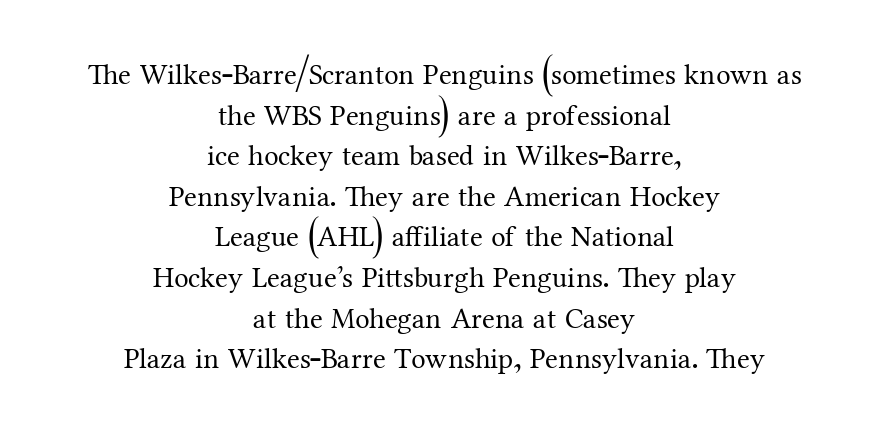
The image shows 29 px regular-weight serif type, upright; set centered, normal line spacing (1.4x), normal letter spacing, not underlined; medium stroke contrast and a medium x-height.
